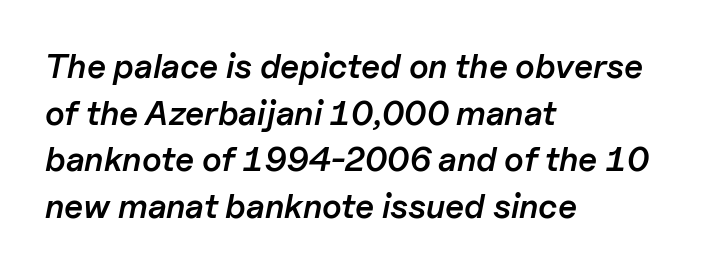
Q: Is the text bold? A: Semi-bold.
Q: Is the text italic (slanted)? A: Yes, it leans right by about 11 degrees.
Q: Is the text underlined? A: No.
Q: How is the paragraph aligned? A: Left-aligned.
Q: Is the spacing between letters normal or unusually wide? A: Normal.
Q: Is the spacing between lines tight, normal or loose? A: Normal.
Q: Width (condensed, normal, or wide)? A: Normal.
Q: Stroke contrast? A: Low.
Q: x-height? A: Medium.
Q: Monospaced? A: No.
